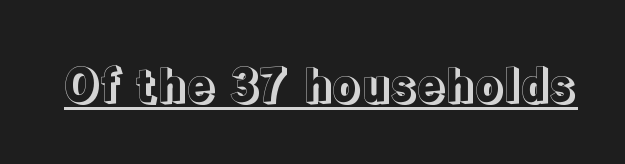
Q: Is the text italic (slanted)? A: No, it is upright.
Q: Is the text underlined? A: Yes.
Q: Is the spacing between letters normal or unusually wide? A: Normal.
Q: Width (condensed, normal, or wide)? A: Normal.
Q: x-height? A: Medium.
Q: Monospaced? A: No.
